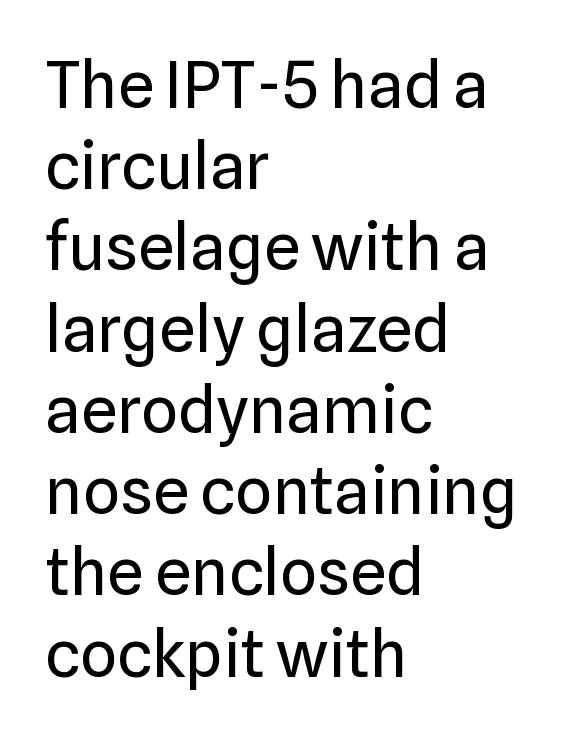
Q: Is the text bold? A: No.
Q: Is the text italic (slanted)? A: No, it is upright.
Q: Is the typeface a serif or a sans-serif typeface? A: Sans-serif.
Q: Is the text underlined? A: No.
Q: How is the paragraph aligned? A: Left-aligned.
Q: Is the spacing between letters normal or unusually wide? A: Normal.
Q: Is the spacing between lines tight, normal or loose? A: Normal.
Q: Width (condensed, normal, or wide)? A: Normal.
Q: Stroke contrast? A: Low.
Q: x-height? A: Medium.
Q: Monospaced? A: No.
